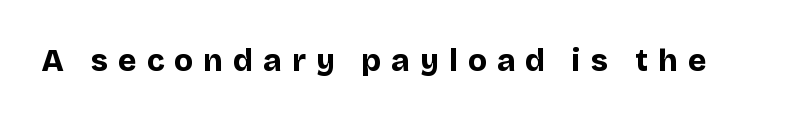
The image shows 31 px bold sans-serif type, upright; set unusually wide letter spacing (+0.33 em), not underlined; low stroke contrast and a large x-height.
